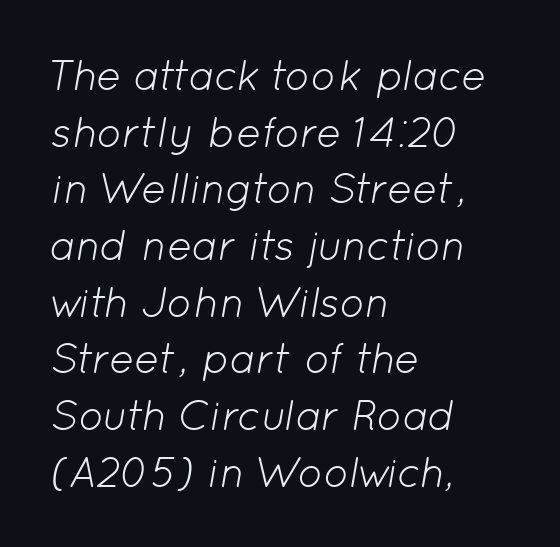
{"italic": "yes", "lean": "right", "slant_degrees": 12, "bold": "no", "weight": "light", "width": "normal", "stroke_contrast": "low", "x_height": "medium", "monospaced": "no", "underline": "no", "align": "left", "line_spacing": "normal", "line_spacing_ratio": 1.35, "letter_spacing": "normal", "letter_spacing_em": 0.0, "glyph_px": 42}
